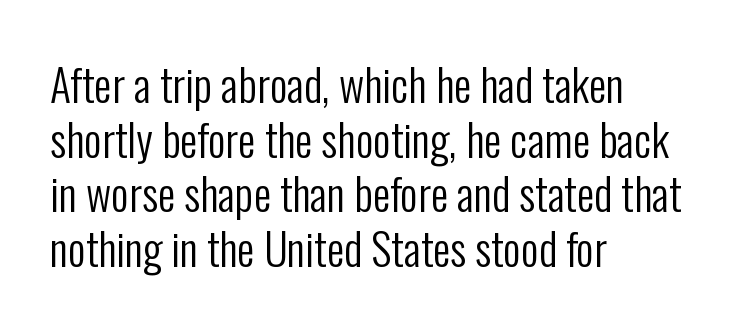
{"serif": "no", "italic": "no", "bold": "no", "weight": "regular", "width": "condensed", "stroke_contrast": "low", "x_height": "medium", "monospaced": "no", "underline": "no", "align": "left", "line_spacing_ratio": 1.24, "letter_spacing": "normal", "letter_spacing_em": 0.0, "glyph_px": 44}
